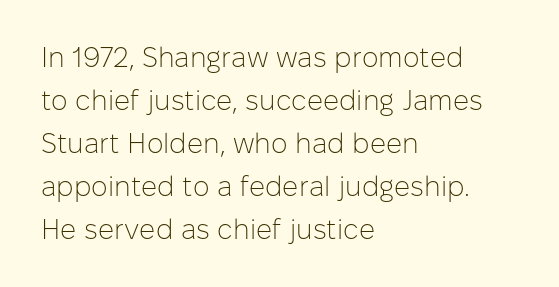
Designer's note — italics off, roman on. Is the letter spacing exaggerated? No — it looks like the ordinary default. The paragraph shown leans on its left margin. Underlining? Definitely not there. Proportional: the letters do not fall into vertical columns. In terms of letterform style, serifs are entirely absent.
